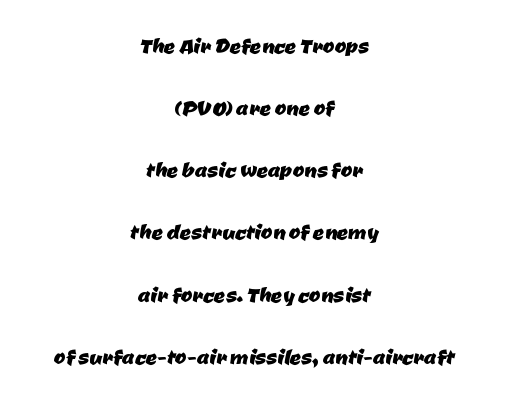
The image shows 28 px sans-serif type; set centered, loose line spacing (2.22x), normal letter spacing, not underlined; low stroke contrast and a medium x-height.
